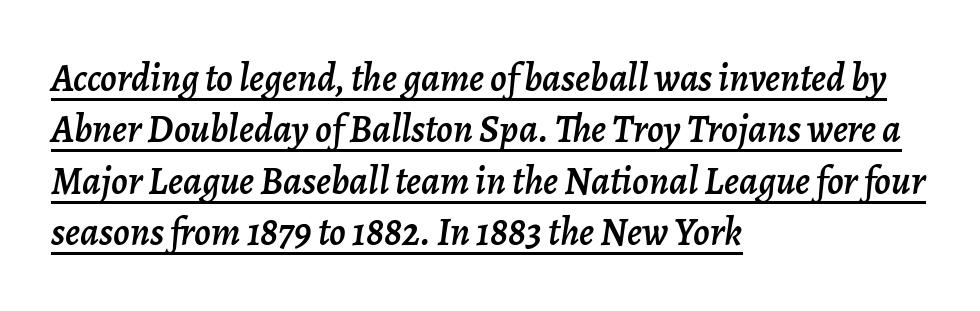
The image shows 39 px text type, italic (leaning right); set left-aligned, normal line spacing (1.32x), normal letter spacing, underlined; low stroke contrast and a medium x-height.
